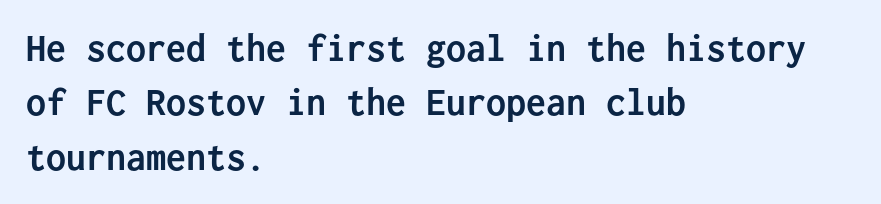
Q: Is the text bold? A: Yes.
Q: Is the text italic (slanted)? A: No, it is upright.
Q: Is the typeface a serif or a sans-serif typeface? A: Sans-serif.
Q: Is the text underlined? A: No.
Q: How is the paragraph aligned? A: Left-aligned.
Q: Is the spacing between letters normal or unusually wide? A: Normal.
Q: Is the spacing between lines tight, normal or loose? A: Normal.
Q: Width (condensed, normal, or wide)? A: Normal.
Q: Stroke contrast? A: Low.
Q: x-height? A: Medium.
Q: Monospaced? A: Yes.
